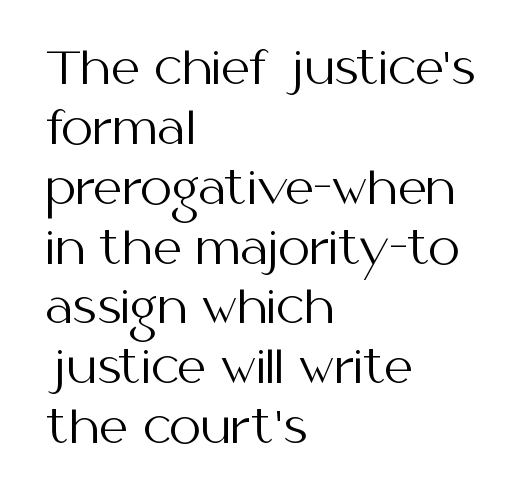
Q: Is the text bold? A: No.
Q: Is the text italic (slanted)? A: No, it is upright.
Q: Is the typeface a serif or a sans-serif typeface? A: Sans-serif.
Q: Is the text underlined? A: No.
Q: How is the paragraph aligned? A: Left-aligned.
Q: Is the spacing between letters normal or unusually wide? A: Normal.
Q: Is the spacing between lines tight, normal or loose? A: Normal.
Q: Width (condensed, normal, or wide)? A: Normal.
Q: Stroke contrast? A: Medium.
Q: x-height? A: Medium.
Q: Monospaced? A: No.
